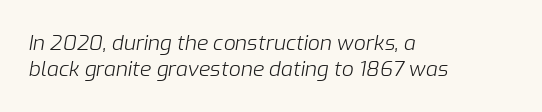
{"italic": "yes", "lean": "right", "slant_degrees": 9, "bold": "no", "underline": "no", "align": "left", "line_spacing": "normal", "line_spacing_ratio": 1.25, "letter_spacing": "normal", "letter_spacing_em": 0.0, "glyph_px": 21}
